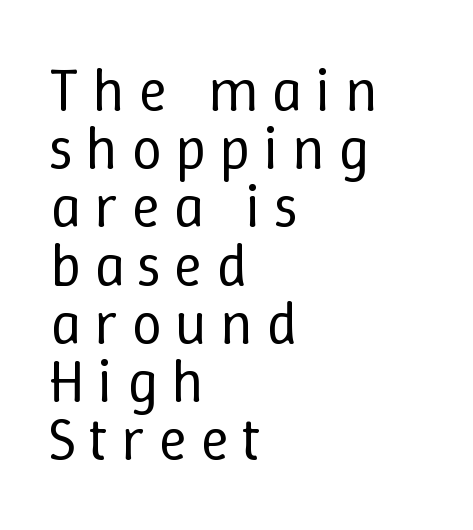
The typesetter chose a ragged-right arrangement here. How would I describe the line gaps? Narrow and economical. Each letter keeps its own natural width here, so spacing adapts to shape. The tracking jumps out immediately: characters are airy and widely separated. Nobody drew a line under any word here. The lettering stays uniformly vertical, giving the passage a roman look.
